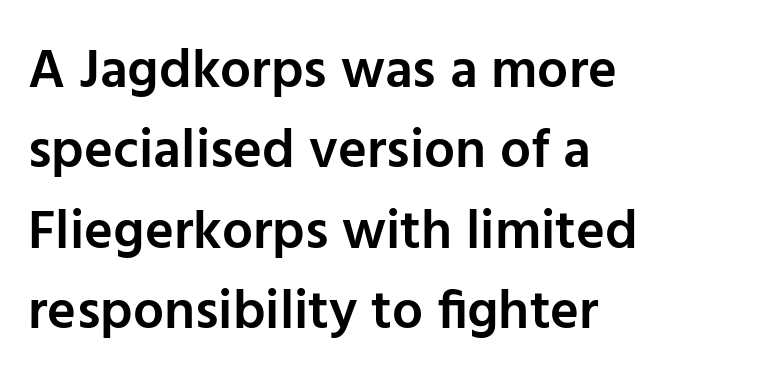
The lines in this sample share a left origin and differ only in where they stop. Descenders hang freely into open space. This sample uses an upright cut, with every glyph sitting square on the baseline. A fair bit of extra ink — the face is semibold, not bold. Serif or sans? Sans — the stroke terminals are bare. Do the characters align in a grid? No, the font is proportional.
